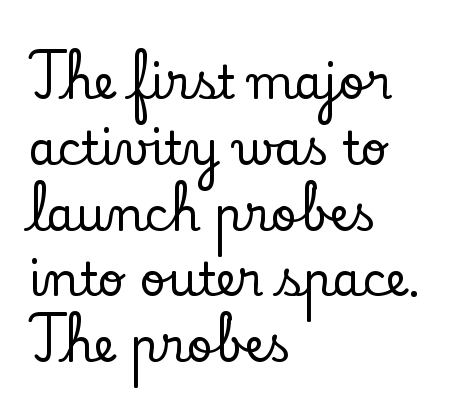
Vertical strokes here are truly vertical. The baseline area is clear. A student would call this left alignment; a typographer would say flush left, rag right. Vertical spacing — default. The characters display serif detailing at their extremities. Looks like regular typesetting: each glyph gets only the width it needs.
